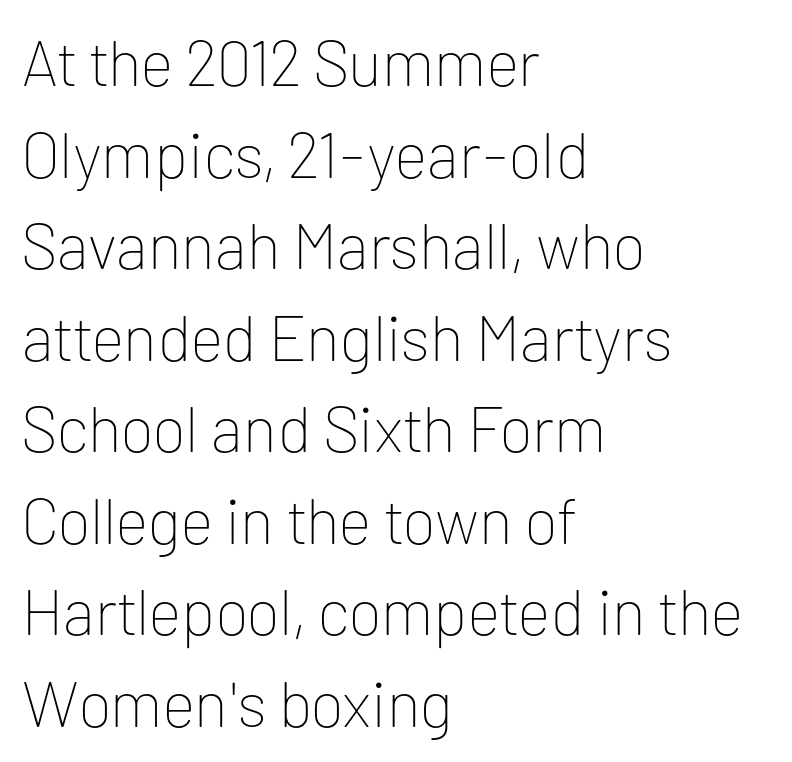
{"serif": "no", "italic": "no", "bold": "no", "weight": "thin", "width": "normal", "stroke_contrast": "low", "x_height": "medium", "monospaced": "no", "underline": "no", "align": "left", "line_spacing": "normal", "line_spacing_ratio": 1.43, "letter_spacing": "normal", "letter_spacing_em": 0.0, "glyph_px": 64}
